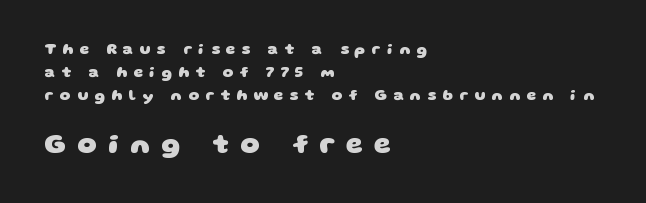
Q: Is the text bold? A: Yes.
Q: Is the text underlined? A: No.
Q: How is the paragraph aligned? A: Left-aligned.
Q: Is the spacing between letters normal or unusually wide? A: Unusually wide.
Q: Is the spacing between lines tight, normal or loose? A: Normal.
Q: Which block of text is set in a larger size, the first (top) or the second (bottom)? A: The second (bottom) one.
